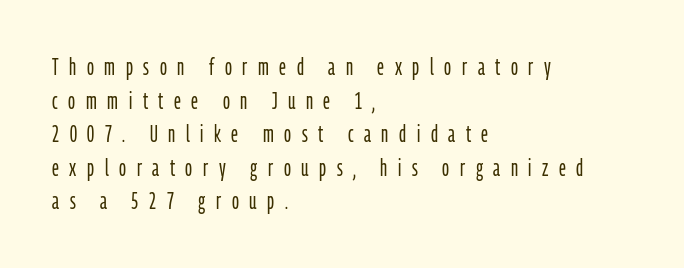
Compared with typical body copy, the letter spacing here is much looser. The rag falls on the right side of this text block. Notice how descenders clear the ascenders below comfortably — that's standard leading. A typesetter would mark this as roman, not italic. The font sits on the lighter half of the weight spectrum, regular included. The specimen omits any rule beneath the text block's lines.
